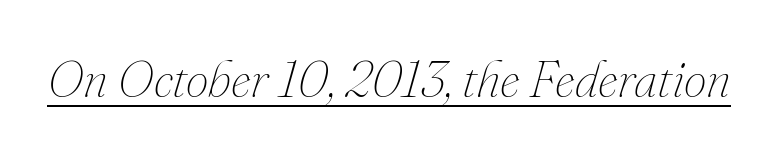
Q: Is the text bold? A: No.
Q: Is the text italic (slanted)? A: Yes, it leans right by about 16 degrees.
Q: Is the text underlined? A: Yes.
Q: Is the spacing between letters normal or unusually wide? A: Normal.
Q: Width (condensed, normal, or wide)? A: Normal.
Q: Stroke contrast? A: Medium.
Q: x-height? A: Small.
Q: Monospaced? A: No.
